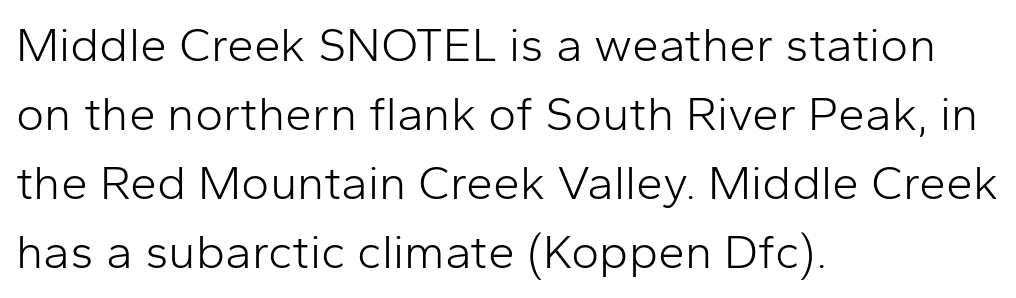
The image shows 48 px light sans-serif type, upright; set left-aligned, normal line spacing (1.44x), normal letter spacing, not underlined; low stroke contrast and a medium x-height.
